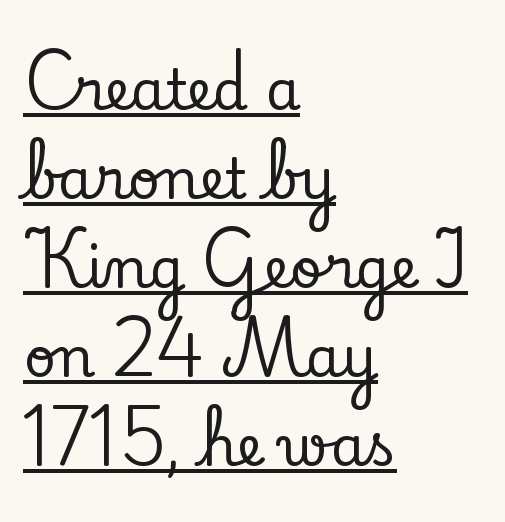
The image shows 56 px serif type, upright; set left-aligned, normal line spacing (1.59x), normal letter spacing, underlined; low stroke contrast and a small x-height.
